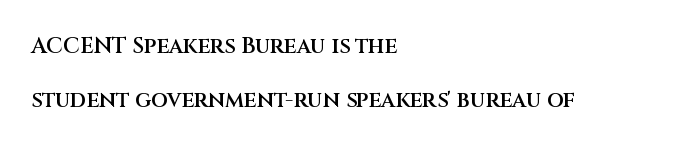
Q: Is the text bold? A: Semi-bold.
Q: Is the text italic (slanted)? A: No, it is upright.
Q: Is the text underlined? A: No.
Q: How is the paragraph aligned? A: Left-aligned.
Q: Is the spacing between letters normal or unusually wide? A: Normal.
Q: Is the spacing between lines tight, normal or loose? A: Loose.
